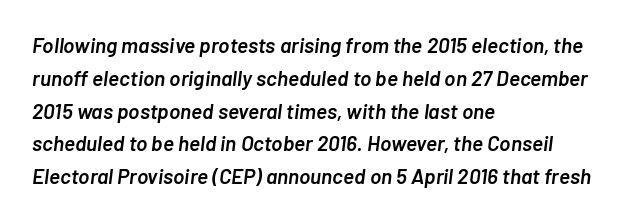
Honestly, the letter spacing is just normal — you wouldn't notice it. Students, observe: this is what conventionally led text looks like. The rendering anchors every line to the left-hand side. How heavy is the stroke? Medium-heavy — a semibold, shy of bold. The typography opts for an oblique posture over an upright one.
